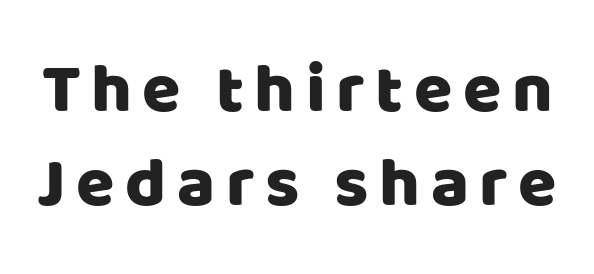
The image shows 70 px sans-serif type, upright; set normal line spacing (1.34x), not underlined; low stroke contrast and a large x-height.
